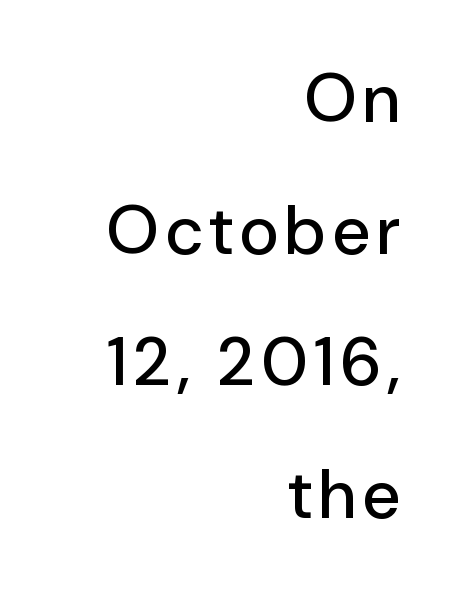
Q: Is the text italic (slanted)? A: No, it is upright.
Q: Is the typeface a serif or a sans-serif typeface? A: Sans-serif.
Q: Is the text underlined? A: No.
Q: How is the paragraph aligned? A: Right-aligned.
Q: Is the spacing between lines tight, normal or loose? A: Loose.
Q: Width (condensed, normal, or wide)? A: Normal.
Q: Stroke contrast? A: Low.
Q: x-height? A: Medium.
Q: Monospaced? A: No.
